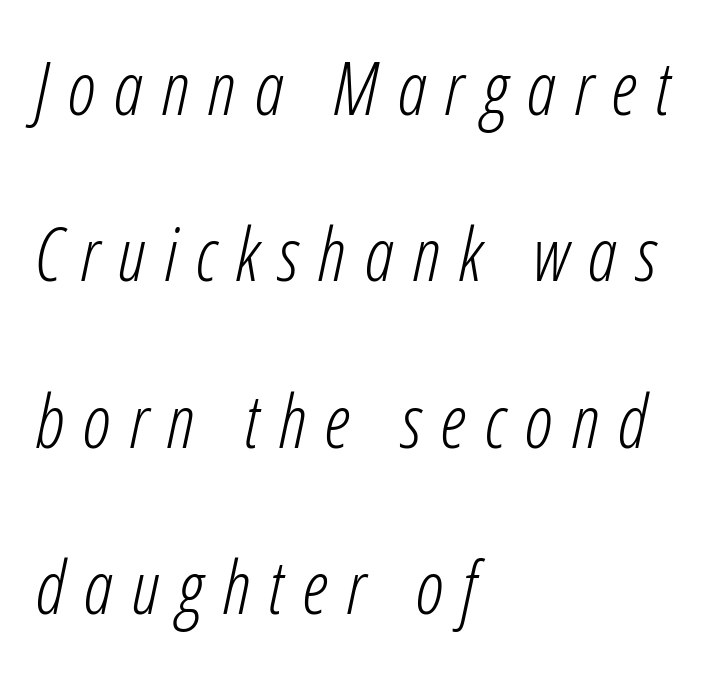
The image shows 73 px light, condensed type, italic (leaning right); set left-aligned, loose line spacing (2.28x), unusually wide letter spacing (+0.26 em), not underlined; low stroke contrast and a medium x-height.
